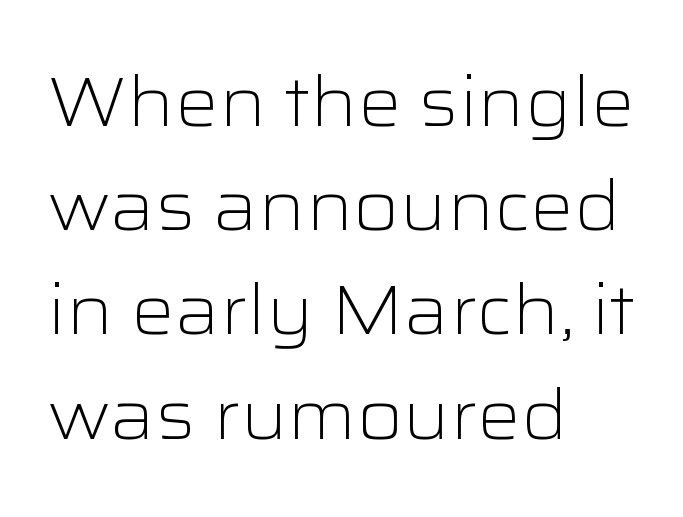
The image shows 69 px light, wide sans-serif type, upright; set left-aligned, normal line spacing (1.51x), normal letter spacing, not underlined; low stroke contrast and a medium x-height.
